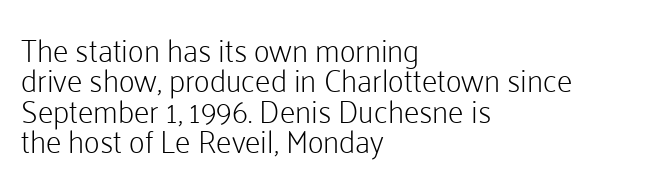
The image shows 31 px light sans-serif type, upright; set left-aligned, tight line spacing (0.98x), normal letter spacing, not underlined; low stroke contrast and a medium x-height.
